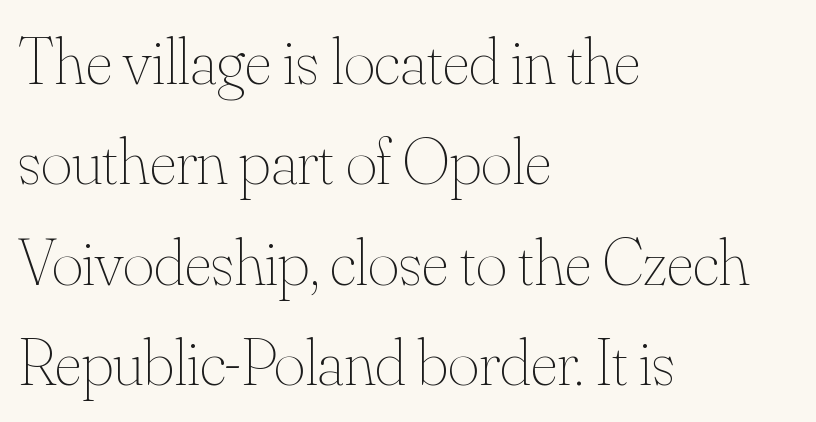
Q: Is the text bold? A: No.
Q: Is the text italic (slanted)? A: No, it is upright.
Q: Is the text underlined? A: No.
Q: How is the paragraph aligned? A: Left-aligned.
Q: Is the spacing between letters normal or unusually wide? A: Normal.
Q: Is the spacing between lines tight, normal or loose? A: Normal.
Q: Width (condensed, normal, or wide)? A: Normal.
Q: Stroke contrast? A: Medium.
Q: x-height? A: Small.
Q: Monospaced? A: No.
